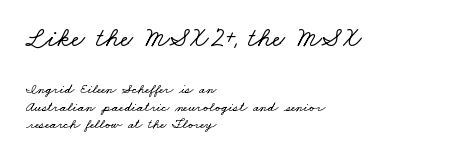
The image shows 28 px wide serif type; set left-aligned, normal line spacing (1.25x), normal letter spacing, not underlined; the first (top) block is 2.0x larger; low stroke contrast and a small x-height.
